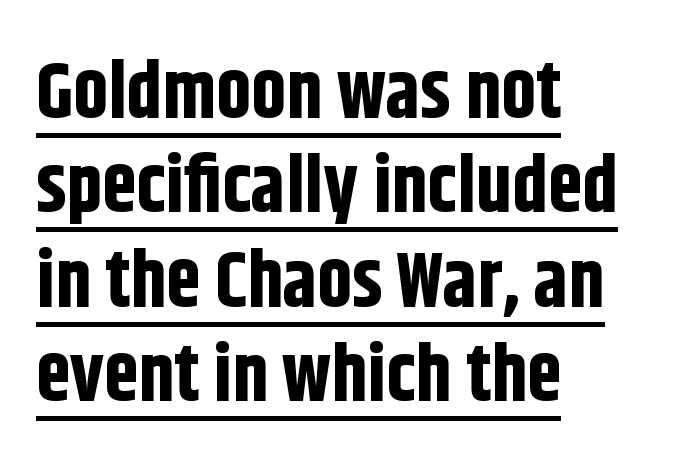
Q: Is the text bold? A: Yes.
Q: Is the text italic (slanted)? A: No, it is upright.
Q: Is the typeface a serif or a sans-serif typeface? A: Sans-serif.
Q: Is the text underlined? A: Yes.
Q: How is the paragraph aligned? A: Left-aligned.
Q: Is the spacing between letters normal or unusually wide? A: Normal.
Q: Width (condensed, normal, or wide)? A: Condensed.
Q: Stroke contrast? A: Low.
Q: x-height? A: Large.
Q: Monospaced? A: No.
